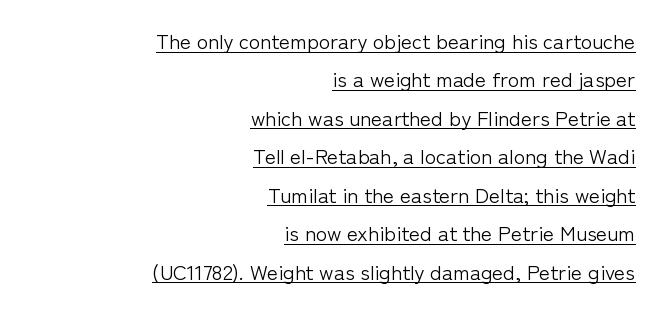
Q: Is the text bold? A: No.
Q: Is the text italic (slanted)? A: No, it is upright.
Q: Is the text underlined? A: Yes.
Q: How is the paragraph aligned? A: Right-aligned.
Q: Is the spacing between letters normal or unusually wide? A: Normal.
